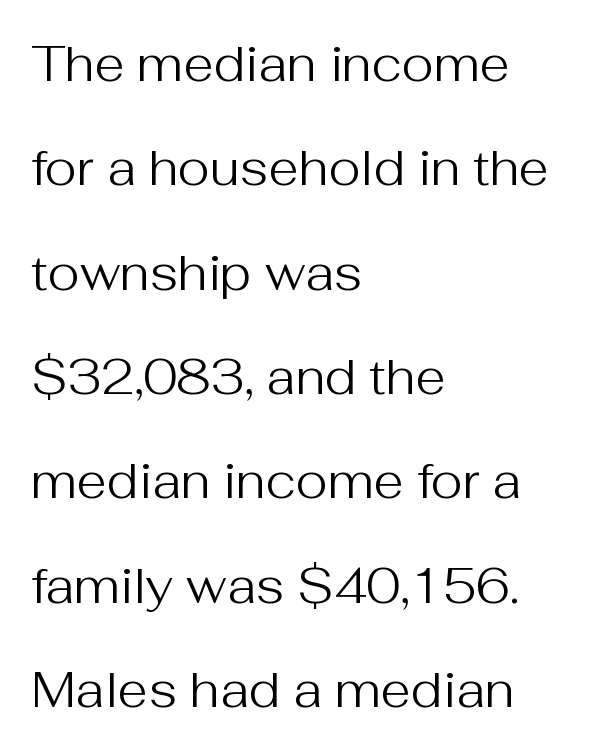
The image shows 49 px regular-weight sans-serif type, upright; set left-aligned, loose line spacing (2.13x), normal letter spacing, not underlined; medium stroke contrast and a medium x-height.
